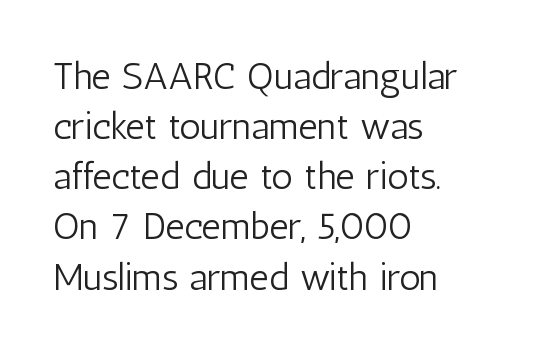
One-word summary of the alignment: left. Does the leading feel generous? No, just average. Nobody drew a line under any word here. Spacing verdict: proportional, widths tailored to each character. What kind of face is this? One without serifs — a sans.
